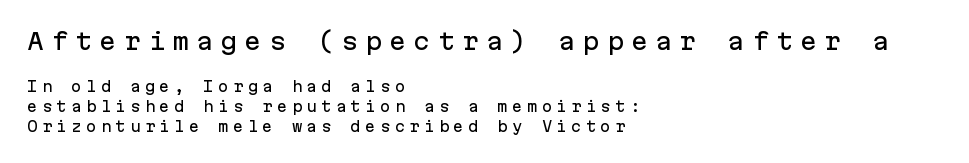
Q: Is the text italic (slanted)? A: No, it is upright.
Q: Is the text underlined? A: No.
Q: How is the paragraph aligned? A: Left-aligned.
Q: Is the spacing between letters normal or unusually wide? A: Unusually wide.
Q: Is the spacing between lines tight, normal or loose? A: Normal.
Q: Which block of text is set in a larger size, the first (top) or the second (bottom)? A: The first (top) one.
